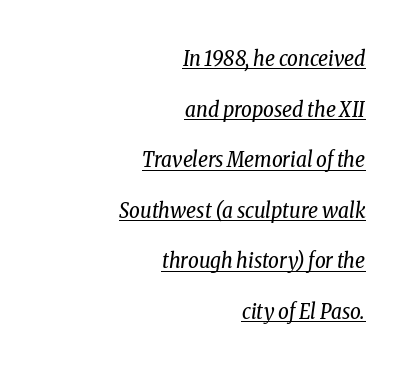
Layout note: lines flush right. Is there an underline? Yes — a line sits under the letters. The axis of the letterforms is tilted away from vertical. The font sits on the lighter half of the weight spectrum, regular included. The passage shown has conventional tracking throughout.
